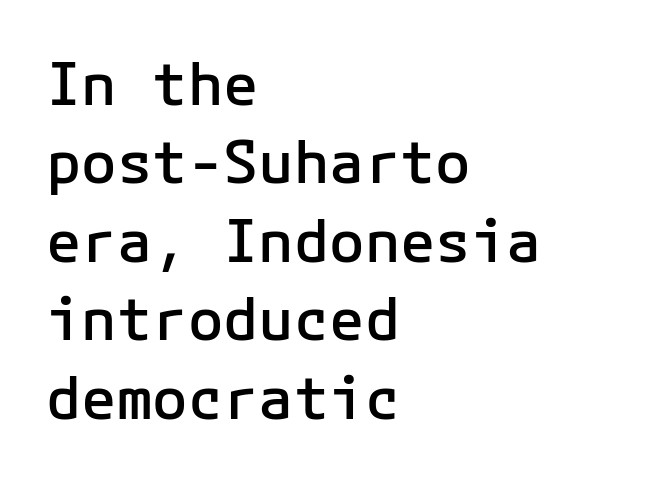
Q: Is the text bold? A: Semi-bold.
Q: Is the text italic (slanted)? A: No, it is upright.
Q: Is the typeface a serif or a sans-serif typeface? A: Sans-serif.
Q: Is the text underlined? A: No.
Q: How is the paragraph aligned? A: Left-aligned.
Q: Is the spacing between letters normal or unusually wide? A: Normal.
Q: Is the spacing between lines tight, normal or loose? A: Normal.
Q: Width (condensed, normal, or wide)? A: Normal.
Q: Stroke contrast? A: Low.
Q: x-height? A: Medium.
Q: Monospaced? A: Yes.
